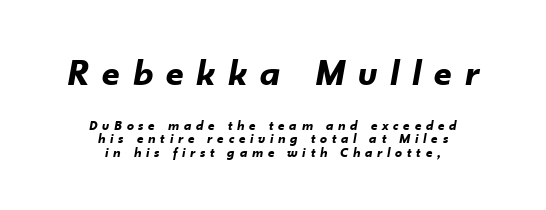
Q: Is the text bold? A: Yes.
Q: Is the text italic (slanted)? A: Yes, it leans right by about 10 degrees.
Q: Is the text underlined? A: No.
Q: How is the paragraph aligned? A: Centered.
Q: Is the spacing between letters normal or unusually wide? A: Unusually wide.
Q: Is the spacing between lines tight, normal or loose? A: Tight.
Q: Which block of text is set in a larger size, the first (top) or the second (bottom)? A: The first (top) one.
Q: Width (condensed, normal, or wide)? A: Normal.
Q: Stroke contrast? A: Low.
Q: x-height? A: Small.
Q: Monospaced? A: No.
